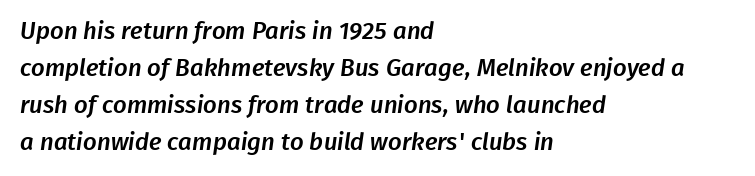
The image shows 24 px text type; set left-aligned, normal line spacing (1.54x), normal letter spacing, not underlined.
